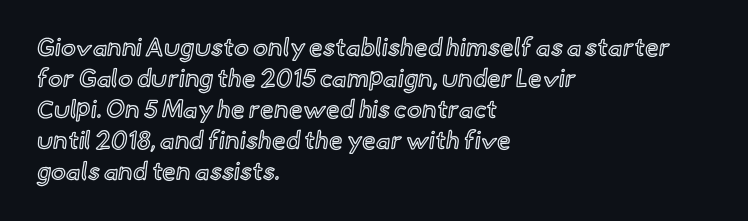
Clear beneath every line of the passage. Is the block centered? No — it sits flush against the left margin. Observe the ordinary spacing: letters are neighbours, not strangers.
